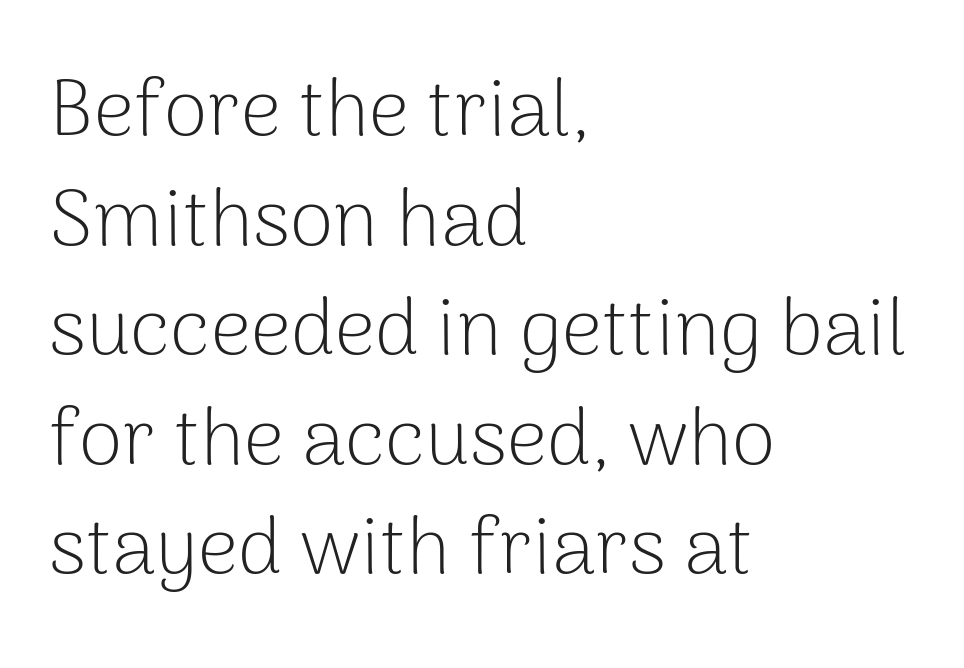
Think of a printed novel: that variable character pitch is what you see here. Where is the straight margin? On the left. Between one letter and the next there's only the usual sliver of space. Does the lettering tilt? It doesn't — this is upright.
